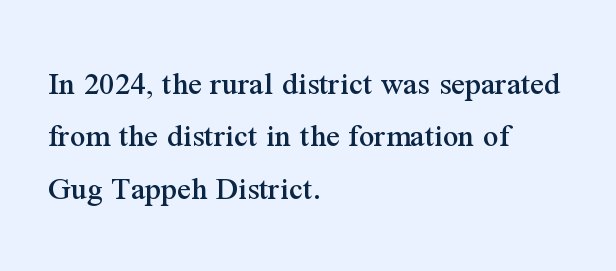
{"serif": "yes", "italic": "no", "width": "normal", "stroke_contrast": "medium", "x_height": "medium", "monospaced": "no", "underline": "no", "align": "left", "line_spacing": "normal", "line_spacing_ratio": 1.54, "letter_spacing": "normal", "letter_spacing_em": 0.0, "glyph_px": 34}
